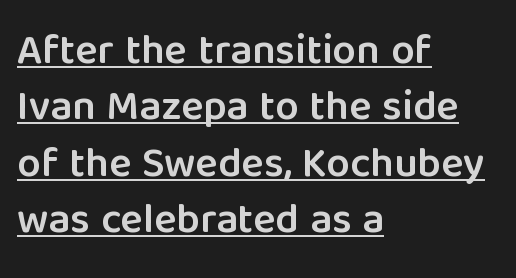
Reading down the column, the eye jumps a familiar distance to each next line. Varying glyph widths throughout — classic text-font behaviour. Observe the ordinary spacing: letters are neighbours, not strangers. You can tell from the bare stems that sans-serif type was used.
